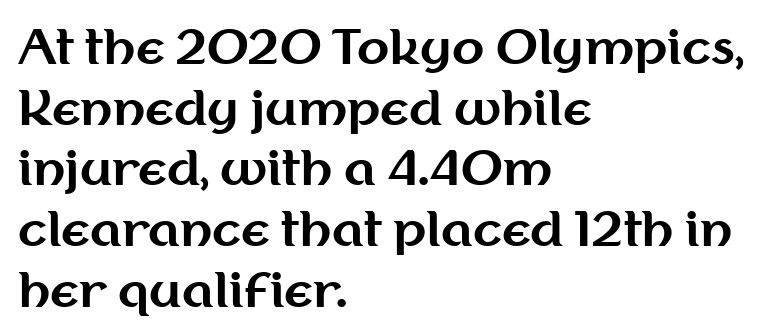
Q: Is the text bold? A: Yes.
Q: Is the text italic (slanted)? A: No, it is upright.
Q: Is the typeface a serif or a sans-serif typeface? A: Sans-serif.
Q: Is the text underlined? A: No.
Q: How is the paragraph aligned? A: Left-aligned.
Q: Is the spacing between letters normal or unusually wide? A: Normal.
Q: Is the spacing between lines tight, normal or loose? A: Normal.
Q: Width (condensed, normal, or wide)? A: Normal.
Q: Stroke contrast? A: Medium.
Q: x-height? A: Medium.
Q: Monospaced? A: No.
